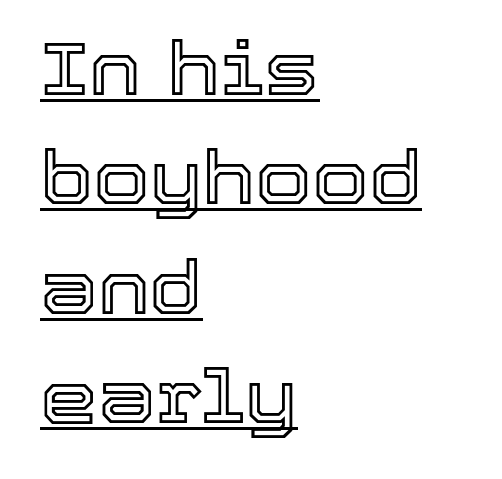
Q: Is the text italic (slanted)? A: No, it is upright.
Q: Is the text underlined? A: Yes.
Q: How is the paragraph aligned? A: Left-aligned.
Q: Is the spacing between letters normal or unusually wide? A: Normal.
Q: Is the spacing between lines tight, normal or loose? A: Normal.
Q: Width (condensed, normal, or wide)? A: Normal.
Q: x-height? A: Medium.
Q: Monospaced? A: No.
